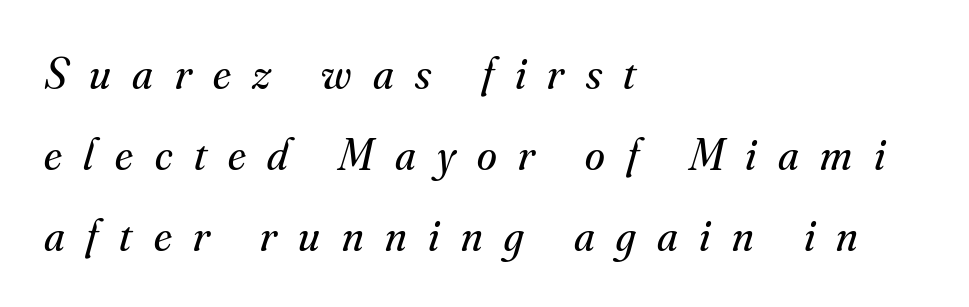
Q: Is the text bold? A: No.
Q: Is the text italic (slanted)? A: Yes, it leans right by about 16 degrees.
Q: Is the typeface a serif or a sans-serif typeface? A: Serif.
Q: Is the text underlined? A: No.
Q: How is the paragraph aligned? A: Left-aligned.
Q: Is the spacing between letters normal or unusually wide? A: Unusually wide.
Q: Width (condensed, normal, or wide)? A: Normal.
Q: Stroke contrast? A: Medium.
Q: x-height? A: Small.
Q: Monospaced? A: No.
